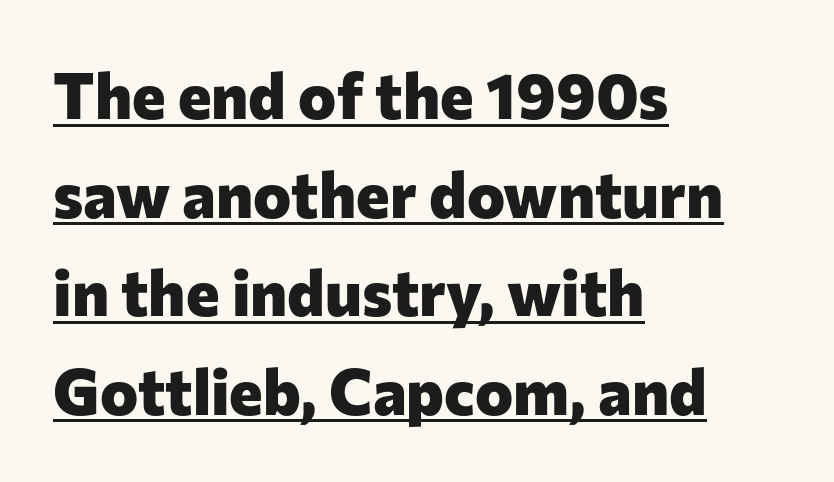
This sample uses plain, unmodified letter spacing. Grotesque or geometric, the face here clearly has no serifs. Which margin do the lines hug? The left one — the right edge is uneven. The characters look thick and weighty, a clear bold. Spacing verdict: proportional, widths tailored to each character. No italicization has been applied; the sample stays upright.
